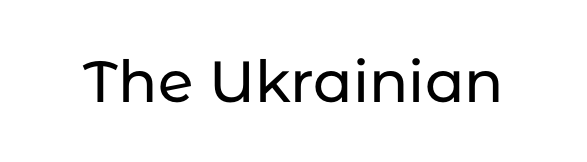
{"serif": "no", "italic": "no", "width": "normal", "stroke_contrast": "low", "x_height": "medium", "monospaced": "no", "underline": "no", "letter_spacing": "normal", "letter_spacing_em": 0.0, "glyph_px": 58}
